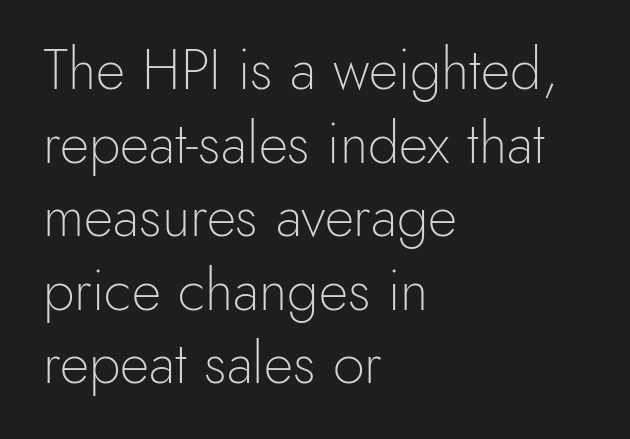
The image shows 57 px light sans-serif type, upright; set left-aligned, normal line spacing (1.29x), normal letter spacing, not underlined; a small x-height.
